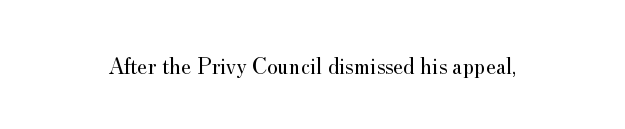
The image shows 23 px text type, upright; set normal letter spacing, not underlined.
